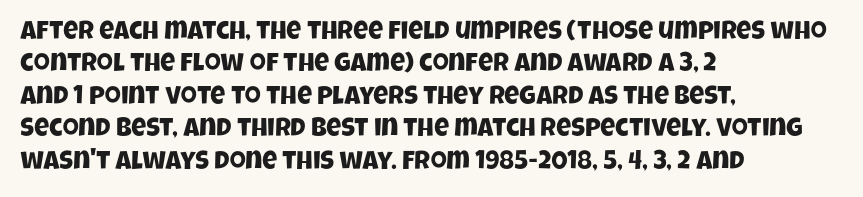
The image shows 26 px text type; set left-aligned, normal line spacing (1.25x), normal letter spacing, not underlined.
